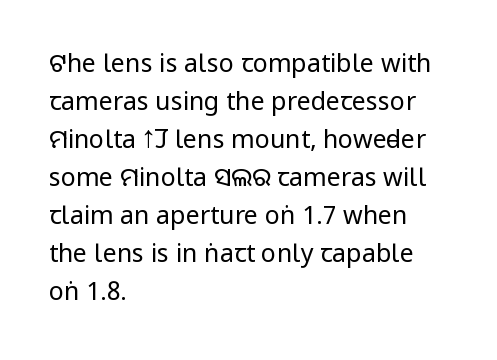
{"italic": "no", "bold": "no", "underline": "no", "align": "left", "line_spacing": "normal", "line_spacing_ratio": 1.52, "letter_spacing": "normal", "letter_spacing_em": 0.0, "glyph_px": 25}
